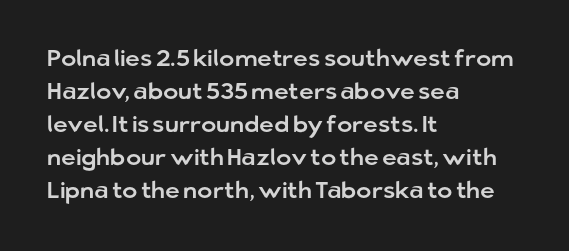
Q: Is the text italic (slanted)? A: No, it is upright.
Q: Is the text underlined? A: No.
Q: How is the paragraph aligned? A: Left-aligned.
Q: Is the spacing between letters normal or unusually wide? A: Normal.
Q: Is the spacing between lines tight, normal or loose? A: Normal.
